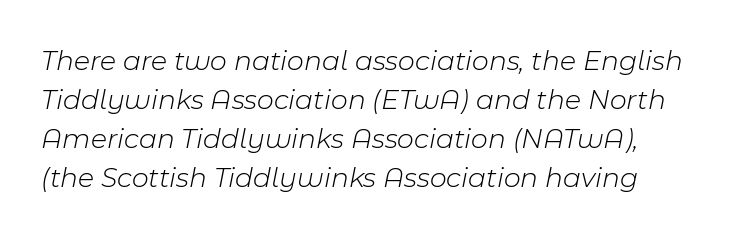
Q: Is the text bold? A: No.
Q: Is the text italic (slanted)? A: Yes, it leans right by about 11 degrees.
Q: Is the text underlined? A: No.
Q: Is the spacing between letters normal or unusually wide? A: Normal.
Q: Is the spacing between lines tight, normal or loose? A: Normal.
Q: Width (condensed, normal, or wide)? A: Normal.
Q: Stroke contrast? A: Low.
Q: x-height? A: Medium.
Q: Monospaced? A: No.
